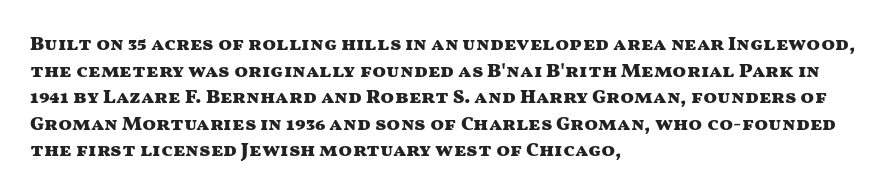
Q: Is the text bold? A: Yes.
Q: Is the text italic (slanted)? A: No, it is upright.
Q: Is the text underlined? A: No.
Q: How is the paragraph aligned? A: Left-aligned.
Q: Is the spacing between letters normal or unusually wide? A: Normal.
Q: Is the spacing between lines tight, normal or loose? A: Normal.
